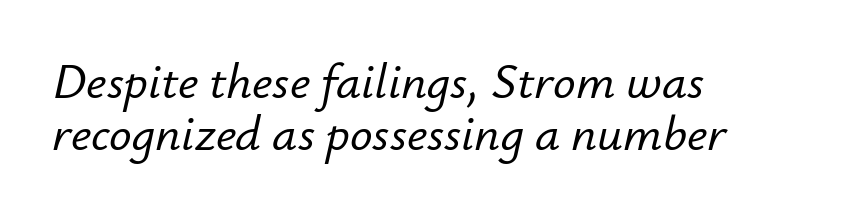
Q: Is the text italic (slanted)? A: Yes, it leans right by about 12 degrees.
Q: Is the text underlined? A: No.
Q: How is the paragraph aligned? A: Left-aligned.
Q: Is the spacing between letters normal or unusually wide? A: Normal.
Q: Is the spacing between lines tight, normal or loose? A: Tight.
Q: Width (condensed, normal, or wide)? A: Normal.
Q: Stroke contrast? A: Low.
Q: x-height? A: Small.
Q: Monospaced? A: No.
